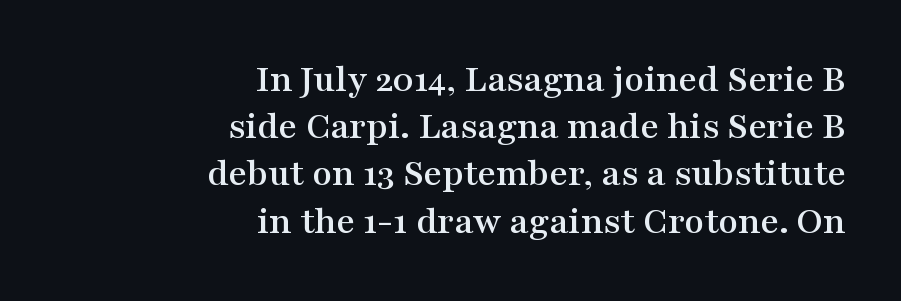
Q: Is the text italic (slanted)? A: No, it is upright.
Q: Is the typeface a serif or a sans-serif typeface? A: Serif.
Q: Is the text underlined? A: No.
Q: How is the paragraph aligned? A: Right-aligned.
Q: Is the spacing between letters normal or unusually wide? A: Normal.
Q: Width (condensed, normal, or wide)? A: Wide.
Q: Stroke contrast? A: Medium.
Q: x-height? A: Medium.
Q: Monospaced? A: No.
